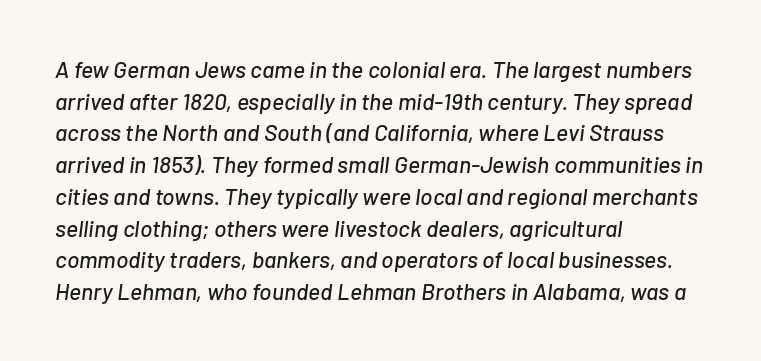
The passage shown stacks its lines at a standard gap. The baseline area is clear. How are the letters spaced? Ordinarily, with no added tracking. In terms of posture, this sample is oblique. Does the copy run flush right? No — it runs flush left.
